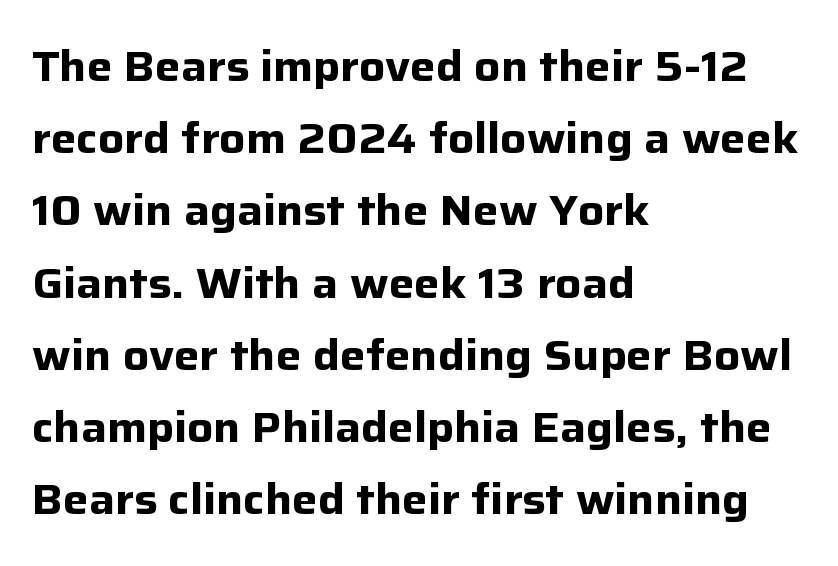
Q: Is the text bold? A: Yes.
Q: Is the text italic (slanted)? A: No, it is upright.
Q: Is the typeface a serif or a sans-serif typeface? A: Sans-serif.
Q: Is the text underlined? A: No.
Q: How is the paragraph aligned? A: Left-aligned.
Q: Is the spacing between letters normal or unusually wide? A: Normal.
Q: Is the spacing between lines tight, normal or loose? A: Normal.
Q: Width (condensed, normal, or wide)? A: Normal.
Q: Stroke contrast? A: Low.
Q: x-height? A: Medium.
Q: Monospaced? A: No.
